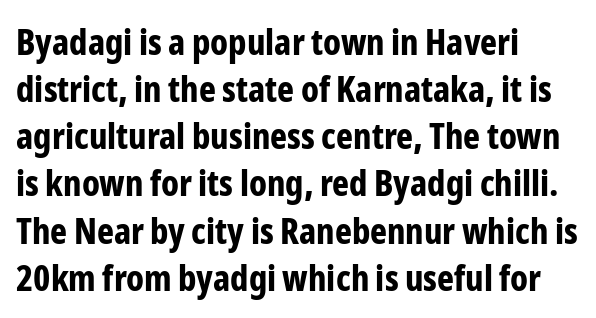
In terms of posture, this sample is upright. This sample is left-justified, so line endings fall wherever the words run out. Here the glyphs are tracked normally, forming tight word shapes. This is sans-serif lettering, the kind often seen on screens and signage. The gap between lines stays unmarked.
